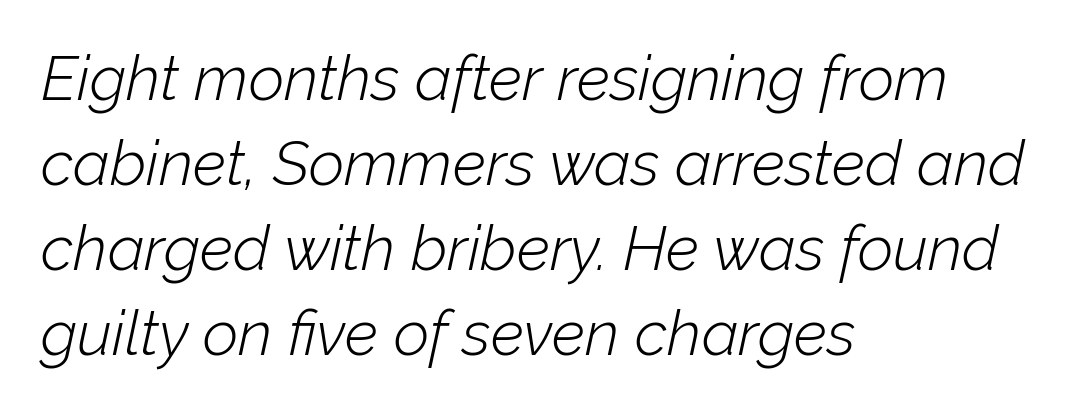
{"italic": "yes", "lean": "right", "slant_degrees": 12, "bold": "no", "weight": "light", "width": "normal", "stroke_contrast": "low", "x_height": "medium", "monospaced": "no", "underline": "no", "align": "left", "line_spacing": "normal", "line_spacing_ratio": 1.37, "letter_spacing": "normal", "letter_spacing_em": 0.0, "glyph_px": 62}
